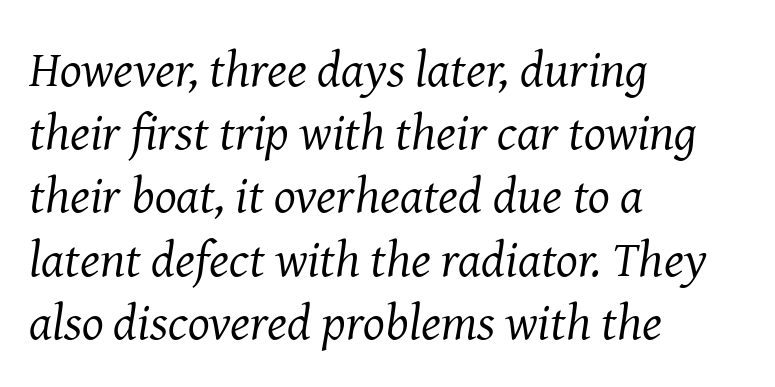
{"serif": "yes", "italic": "yes", "lean": "right", "slant_degrees": 8, "bold": "no", "weight": "regular", "width": "normal", "stroke_contrast": "medium", "x_height": "medium", "monospaced": "no", "underline": "no", "align": "left", "line_spacing_ratio": 1.24, "letter_spacing": "normal", "letter_spacing_em": 0.0, "glyph_px": 51}
